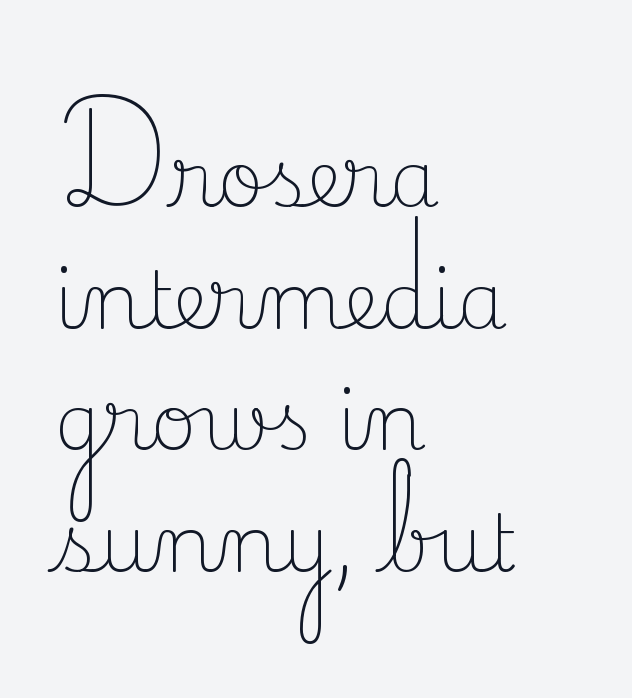
A normal amount of white space separates one row of letters from the next. If you drew a ruler down the left edge, every line would touch it. This is not heavy type; no bold has been used. Spacing between characters is what you'd get straight out of the box.
